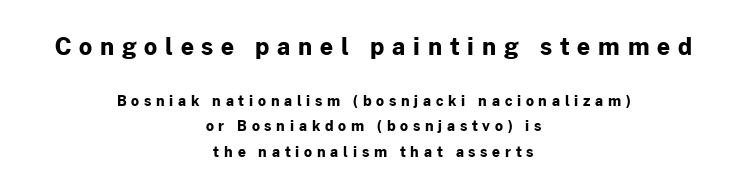
{"italic": "no", "bold": "yes", "underline": "no", "align": "center", "line_spacing_ratio": 1.81, "letter_spacing": "wide", "letter_spacing_em": 0.34, "larger_block": "first", "size_ratio": 1.64, "glyph_px": 23}
